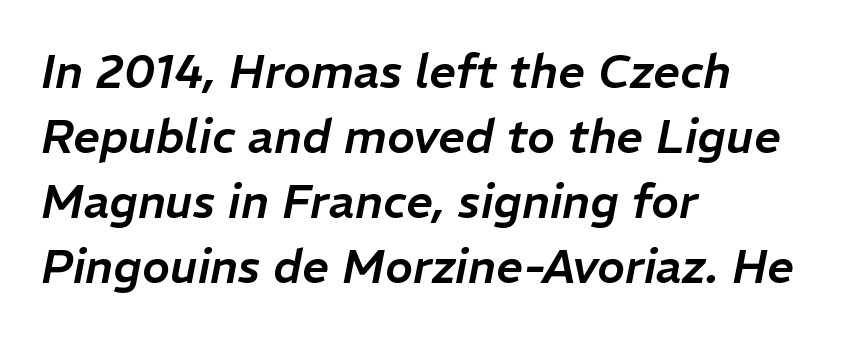
The space between consecutive lines is moderate. Tall strokes in this sample are angled rather than plumb. The typesetter chose a ragged-right arrangement here. The foot of each line stays bare and open.
